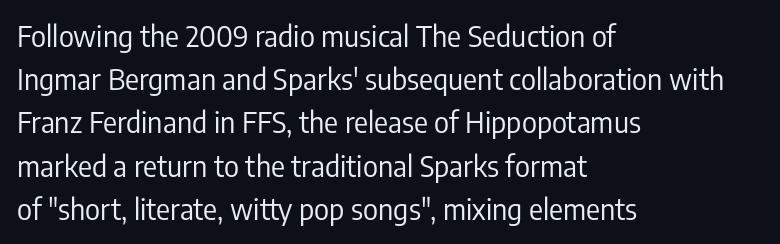
The image shows 29 px regular-weight, condensed sans-serif type, upright; set left-aligned, normal line spacing (1.49x), normal letter spacing, not underlined; low stroke contrast and a medium x-height.
